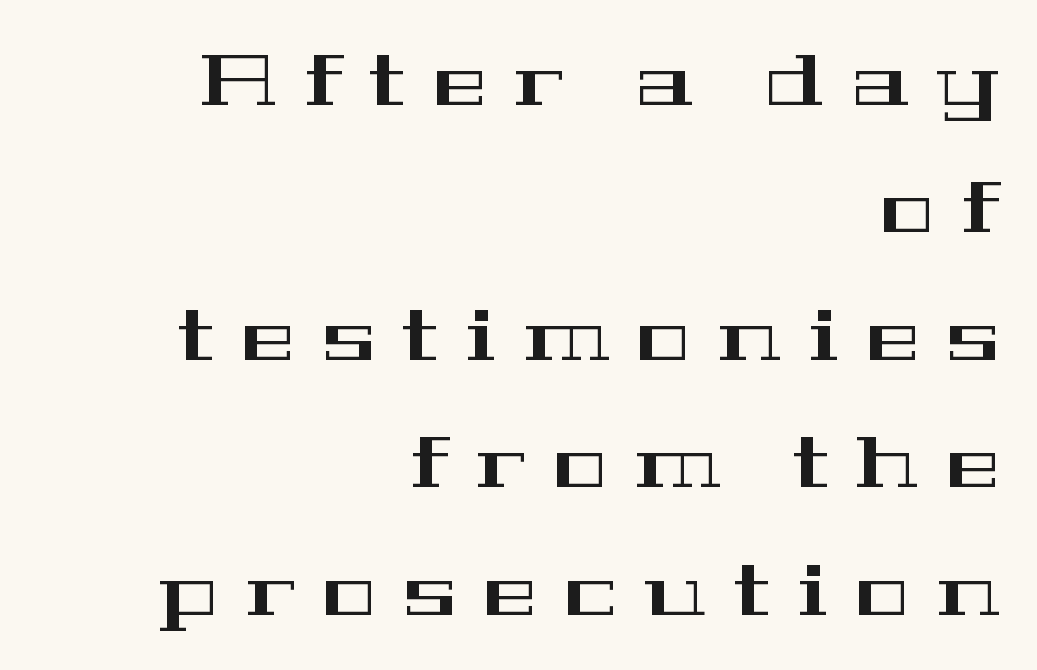
Q: Is the text italic (slanted)? A: No, it is upright.
Q: Is the typeface a serif or a sans-serif typeface? A: Serif.
Q: Is the text underlined? A: No.
Q: How is the paragraph aligned? A: Right-aligned.
Q: Is the spacing between letters normal or unusually wide? A: Unusually wide.
Q: Width (condensed, normal, or wide)? A: Wide.
Q: Stroke contrast? A: High.
Q: x-height? A: Medium.
Q: Monospaced? A: No.
